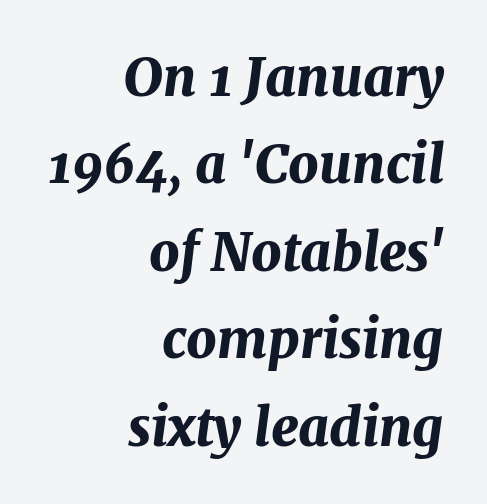
A flush-right, rag-left setting is used for this passage. Here the designer chose a conventional face with non-uniform glyph widths. Observe the lean: these are italic letterforms. Has an underline been added? It has not. Heavy, bold letterforms.
